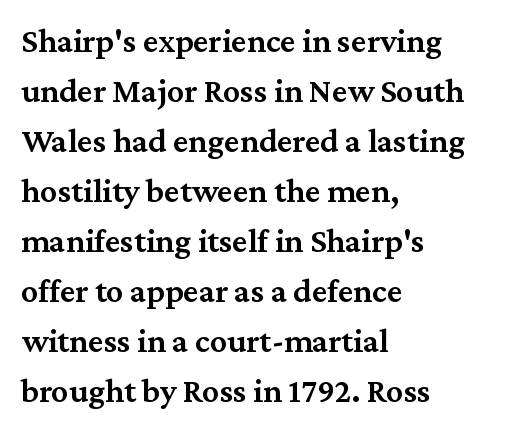
Q: Is the text bold? A: Semi-bold.
Q: Is the text italic (slanted)? A: No, it is upright.
Q: Is the typeface a serif or a sans-serif typeface? A: Serif.
Q: Is the text underlined? A: No.
Q: How is the paragraph aligned? A: Left-aligned.
Q: Is the spacing between letters normal or unusually wide? A: Normal.
Q: Is the spacing between lines tight, normal or loose? A: Normal.
Q: Width (condensed, normal, or wide)? A: Normal.
Q: Stroke contrast? A: Medium.
Q: x-height? A: Medium.
Q: Monospaced? A: No.
